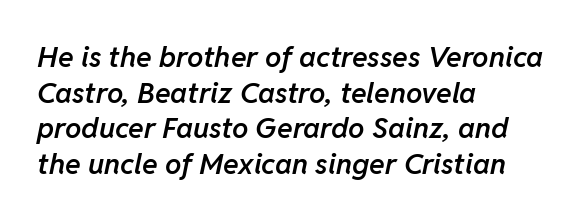
Proportional: the letters do not fall into vertical columns. Moderately thickened strokes mark this as semibold type. Observe the ordinary spacing: letters are neighbours, not strangers. The lines are quadded left. The space directly below the letters is spotless. The glyphs look as if they've been sheared to an angle.
